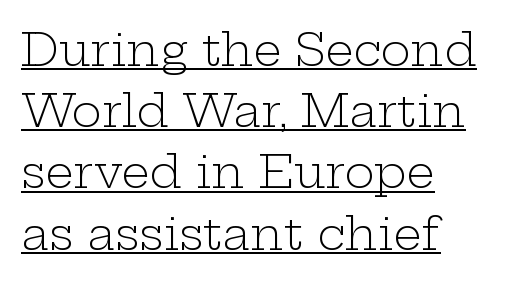
Q: Is the text bold? A: No.
Q: Is the text italic (slanted)? A: No, it is upright.
Q: Is the typeface a serif or a sans-serif typeface? A: Serif.
Q: Is the text underlined? A: Yes.
Q: How is the paragraph aligned? A: Left-aligned.
Q: Is the spacing between letters normal or unusually wide? A: Normal.
Q: Is the spacing between lines tight, normal or loose? A: Normal.
Q: Width (condensed, normal, or wide)? A: Wide.
Q: Stroke contrast? A: Low.
Q: x-height? A: Medium.
Q: Monospaced? A: No.
